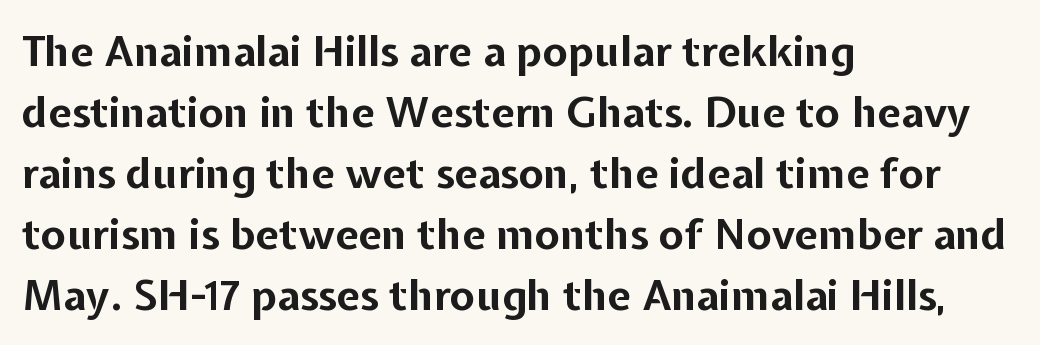
Vertical strokes here are truly vertical. These lines sit exactly where default settings would place them. Notice how the passage keeps a crisp vertical edge on the left only. Nothing unusual about the tracking: characters are spaced as the font intends. The characters display no serif detailing; their extremities are plain. Descenders are the only things crossing below the line.
